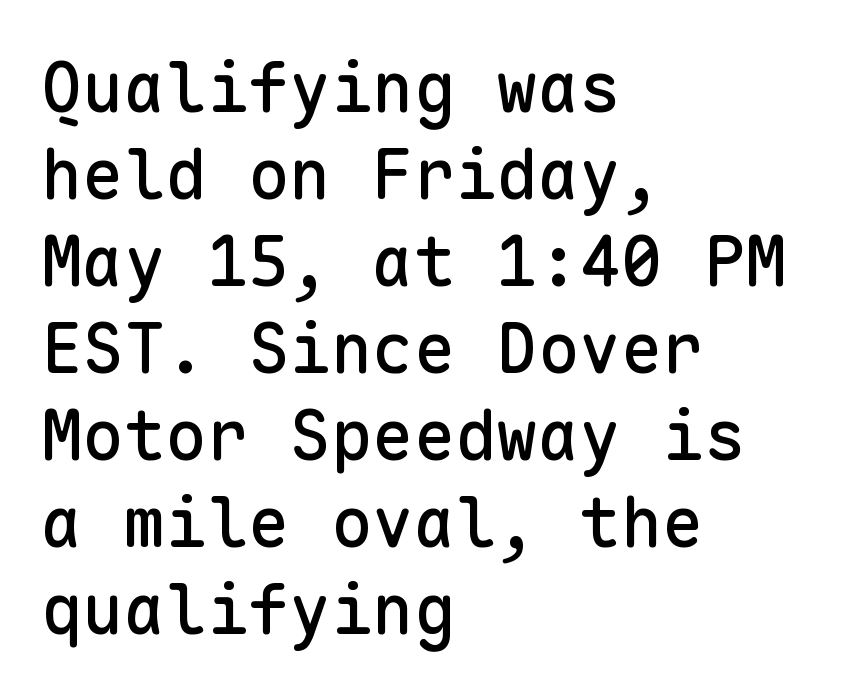
The image shows 69 px sans-serif type, upright, monospaced; set left-aligned, normal line spacing (1.26x), normal letter spacing, not underlined; low stroke contrast and a medium x-height.
